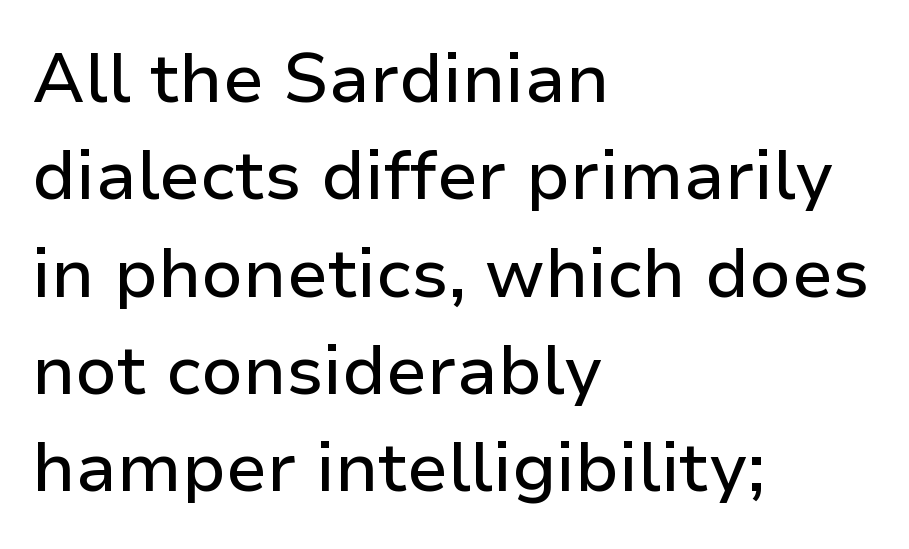
{"serif": "no", "italic": "no", "width": "normal", "stroke_contrast": "low", "x_height": "medium", "monospaced": "no", "underline": "no", "align": "left", "line_spacing": "normal", "line_spacing_ratio": 1.41, "letter_spacing": "normal", "letter_spacing_em": 0.0, "glyph_px": 69}
